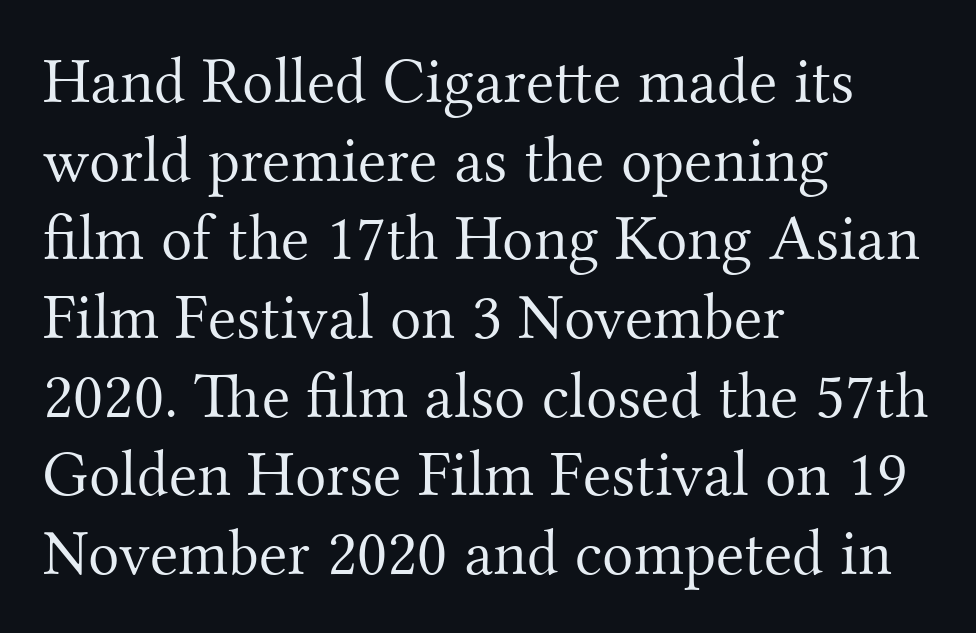
The image shows 65 px light serif type, upright; set left-aligned, line spacing 1.21x, normal letter spacing, not underlined; medium stroke contrast and a small x-height.
